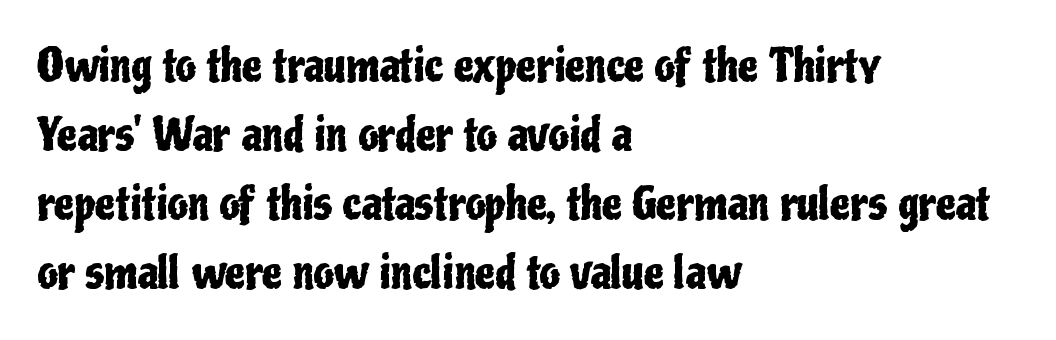
{"serif": "no", "italic": "no", "width": "condensed", "stroke_contrast": "low", "x_height": "medium", "monospaced": "no", "underline": "no", "align": "left", "line_spacing": "normal", "line_spacing_ratio": 1.53, "letter_spacing": "normal", "letter_spacing_em": 0.0, "glyph_px": 45}
